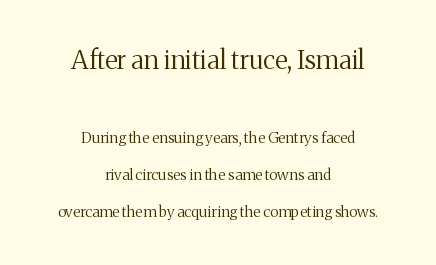
The image shows 26 px text type, upright; set centered, loose line spacing (2.46x), normal letter spacing, not underlined; the first (top) block is 1.73x larger.
